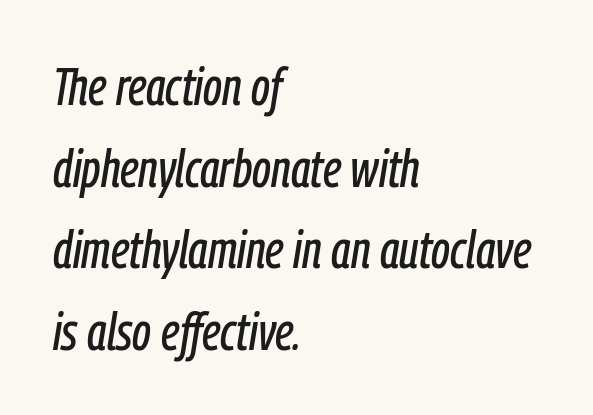
The image shows 53 px condensed type, italic (leaning right); set left-aligned, normal line spacing (1.54x), normal letter spacing, not underlined; low stroke contrast and a medium x-height.
